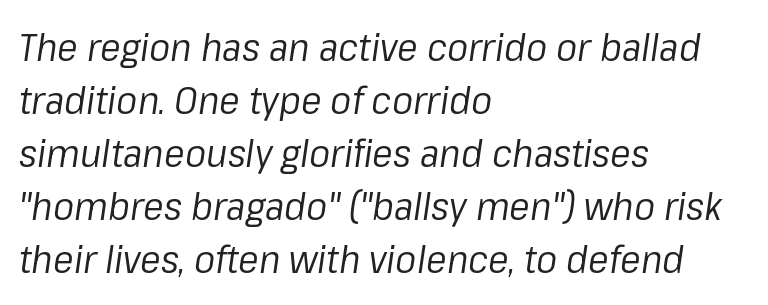
The image shows 39 px regular-weight type, italic (leaning right); set left-aligned, normal line spacing (1.36x), normal letter spacing, not underlined; low stroke contrast and a medium x-height.
